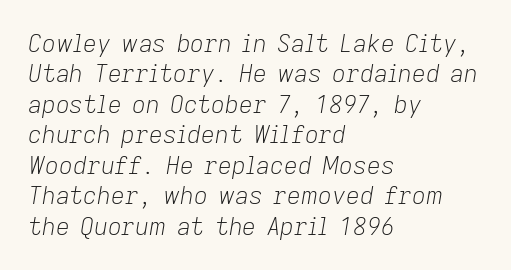
{"italic": "yes", "lean": "right", "slant_degrees": 9, "bold": "no", "underline": "no", "align": "left", "line_spacing": "normal", "line_spacing_ratio": 1.27, "letter_spacing": "normal", "letter_spacing_em": 0.0, "glyph_px": 24}
